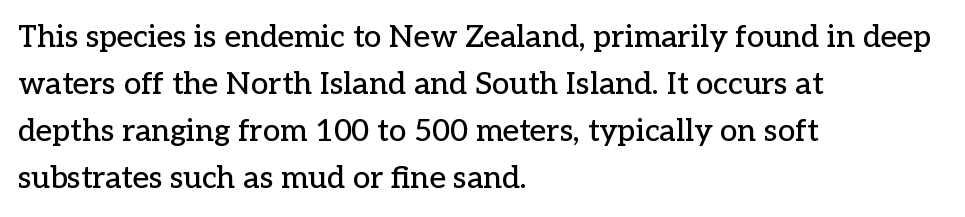
The ragged edge is on the right, which tells us the setting is flush left. Characters follow at the spacing the type designer built in. The font family rendered here belongs to the serif group. Descenders are the only things crossing below the line. Proportional: the letters do not fall into vertical columns.
